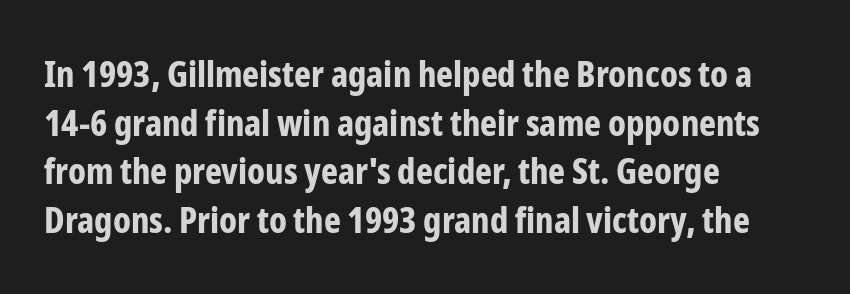
Q: Is the text bold? A: Yes.
Q: Is the text italic (slanted)? A: No, it is upright.
Q: Is the typeface a serif or a sans-serif typeface? A: Sans-serif.
Q: Is the text underlined? A: No.
Q: How is the paragraph aligned? A: Left-aligned.
Q: Is the spacing between letters normal or unusually wide? A: Normal.
Q: Is the spacing between lines tight, normal or loose? A: Normal.
Q: Width (condensed, normal, or wide)? A: Condensed.
Q: Stroke contrast? A: Low.
Q: x-height? A: Medium.
Q: Monospaced? A: No.
